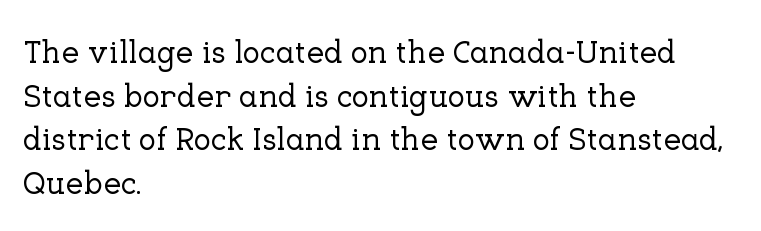
Q: Is the text italic (slanted)? A: No, it is upright.
Q: Is the typeface a serif or a sans-serif typeface? A: Serif.
Q: Is the text underlined? A: No.
Q: How is the paragraph aligned? A: Left-aligned.
Q: Is the spacing between letters normal or unusually wide? A: Normal.
Q: Is the spacing between lines tight, normal or loose? A: Normal.
Q: Width (condensed, normal, or wide)? A: Normal.
Q: Stroke contrast? A: Low.
Q: x-height? A: Medium.
Q: Monospaced? A: No.
